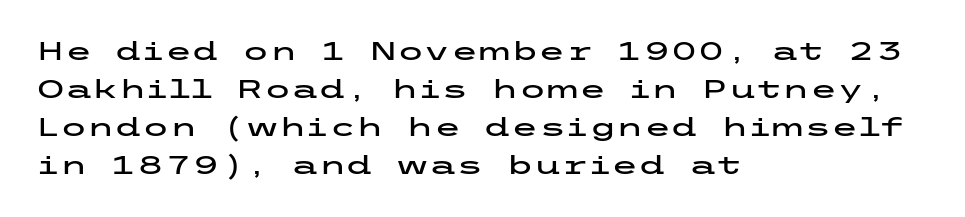
Q: Is the text italic (slanted)? A: No, it is upright.
Q: Is the text underlined? A: No.
Q: How is the paragraph aligned? A: Left-aligned.
Q: Is the spacing between letters normal or unusually wide? A: Normal.
Q: Is the spacing between lines tight, normal or loose? A: Normal.
